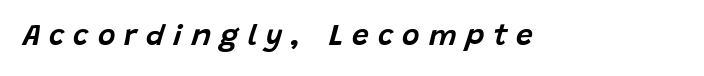
Q: Is the text italic (slanted)? A: Yes, it leans right by about 15 degrees.
Q: Is the text underlined? A: No.
Q: Is the spacing between letters normal or unusually wide? A: Unusually wide.
Q: Width (condensed, normal, or wide)? A: Normal.
Q: Stroke contrast? A: Low.
Q: x-height? A: Large.
Q: Monospaced? A: No.
